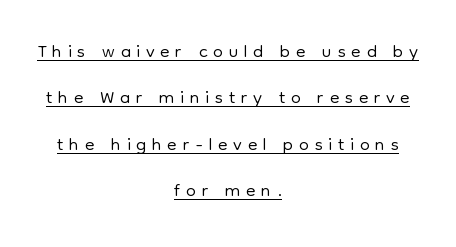
Q: Is the text bold? A: No.
Q: Is the text italic (slanted)? A: No, it is upright.
Q: Is the typeface a serif or a sans-serif typeface? A: Sans-serif.
Q: Is the text underlined? A: Yes.
Q: How is the paragraph aligned? A: Centered.
Q: Is the spacing between letters normal or unusually wide? A: Unusually wide.
Q: Is the spacing between lines tight, normal or loose? A: Normal.
Q: Width (condensed, normal, or wide)? A: Normal.
Q: Stroke contrast? A: Low.
Q: x-height? A: Medium.
Q: Monospaced? A: No.
